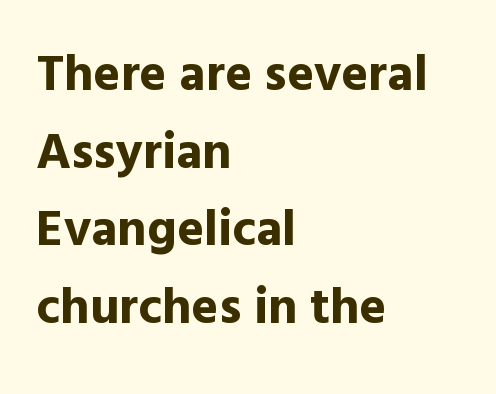
The image shows 51 px bold sans-serif type, upright; set left-aligned, normal line spacing (1.52x), normal letter spacing, not underlined; a medium x-height.
